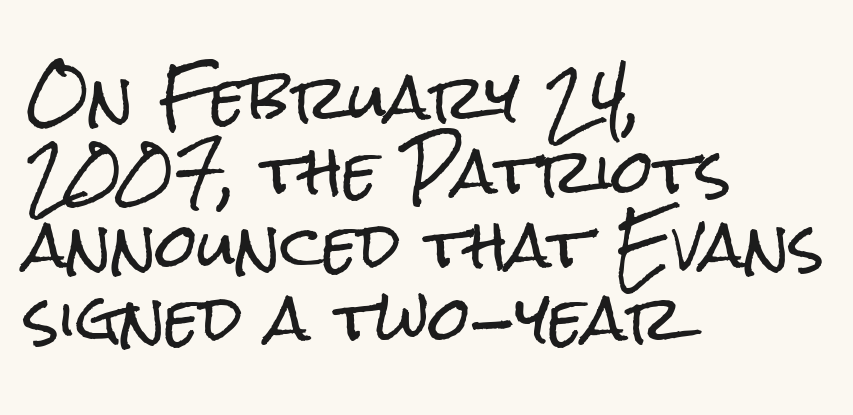
{"serif": "no", "italic": "no", "width": "condensed", "stroke_contrast": "low", "x_height": "medium", "monospaced": "no", "underline": "no", "align": "left", "line_spacing_ratio": 1.23, "letter_spacing": "normal", "letter_spacing_em": 0.0, "glyph_px": 60}
